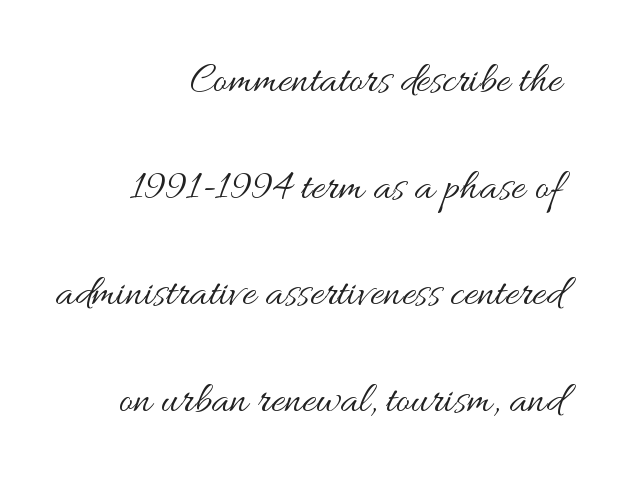
Casual observation: everything's shoved over to the right. These lines stand farther apart than default settings would place them. The passage shown is typed in a proportional face where columns would drift. Short note: letters normally spaced.
